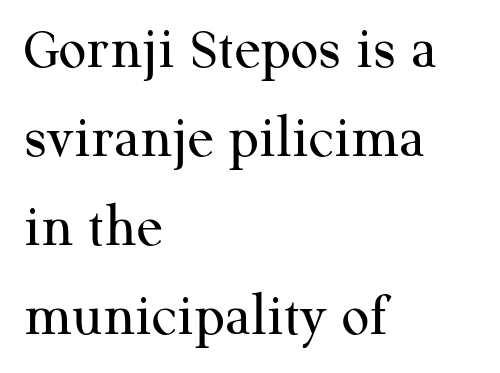
Q: Is the text bold? A: No.
Q: Is the text italic (slanted)? A: No, it is upright.
Q: Is the typeface a serif or a sans-serif typeface? A: Serif.
Q: Is the text underlined? A: No.
Q: How is the paragraph aligned? A: Left-aligned.
Q: Is the spacing between letters normal or unusually wide? A: Normal.
Q: Is the spacing between lines tight, normal or loose? A: Normal.
Q: Width (condensed, normal, or wide)? A: Normal.
Q: Stroke contrast? A: Medium.
Q: x-height? A: Medium.
Q: Monospaced? A: No.
